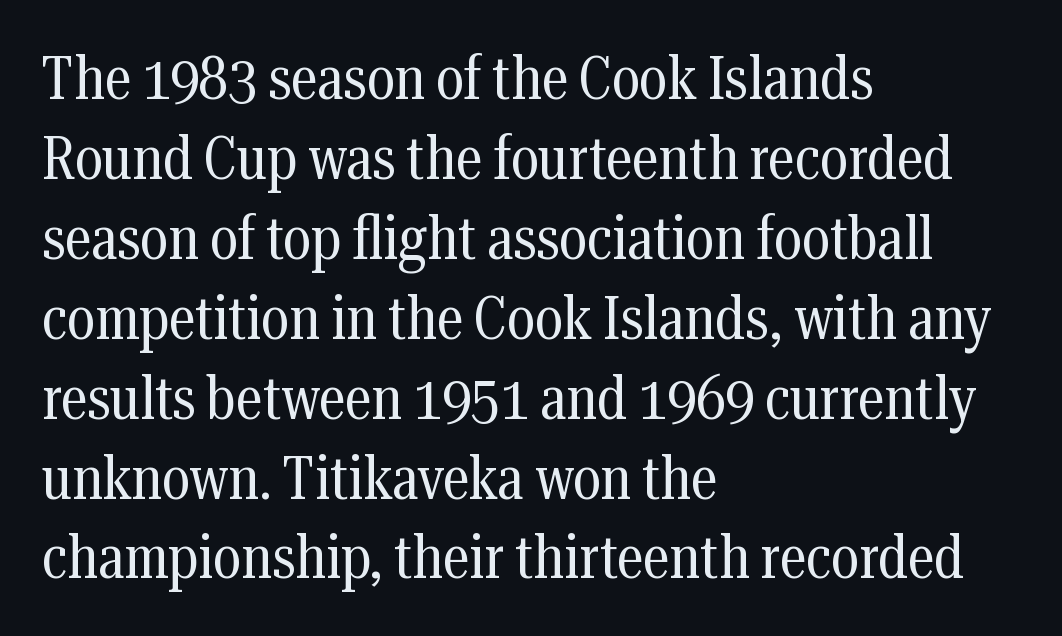
{"serif": "yes", "italic": "no", "bold": "no", "weight": "regular", "width": "condensed", "stroke_contrast": "medium", "x_height": "medium", "monospaced": "no", "underline": "no", "align": "left", "line_spacing": "normal", "line_spacing_ratio": 1.31, "letter_spacing": "normal", "letter_spacing_em": 0.0, "glyph_px": 61}
